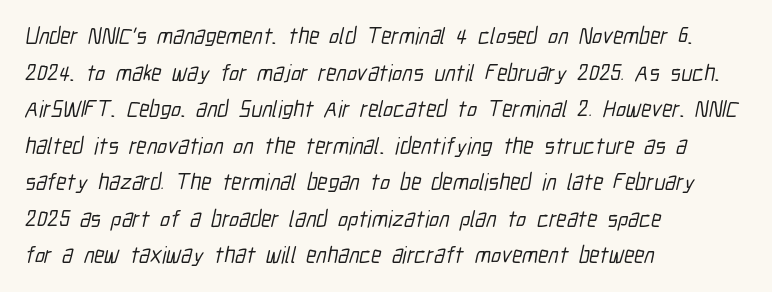
Q: Is the text underlined? A: No.
Q: How is the paragraph aligned? A: Left-aligned.
Q: Is the spacing between letters normal or unusually wide? A: Normal.
Q: Is the spacing between lines tight, normal or loose? A: Normal.
